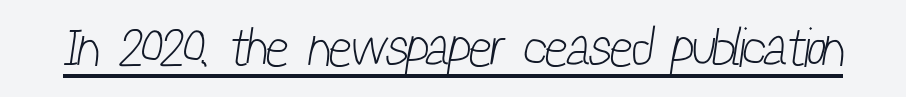
The image shows 54 px light, condensed sans-serif type; set normal letter spacing, underlined; low stroke contrast and a medium x-height.
